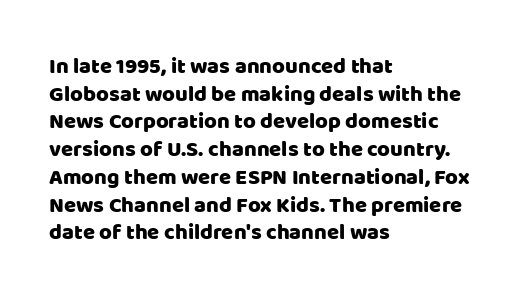
The image shows 22 px text type, upright; set left-aligned, normal line spacing (1.26x), normal letter spacing, not underlined.
